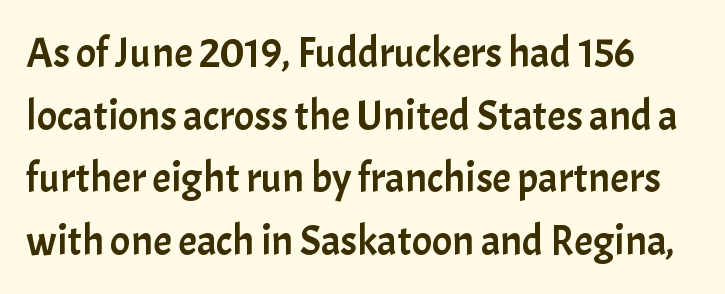
{"serif": "no", "italic": "no", "width": "normal", "stroke_contrast": "low", "x_height": "medium", "monospaced": "no", "underline": "no", "line_spacing": "normal", "line_spacing_ratio": 1.49, "letter_spacing": "normal", "letter_spacing_em": 0.0, "glyph_px": 42}
